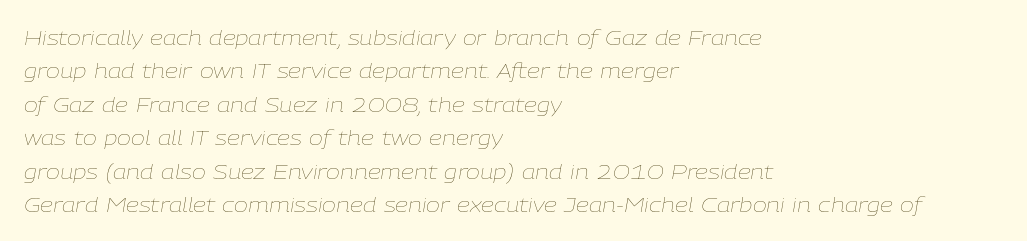
Anything drawn beneath the words? Only blank space. A typesetter would mark this as italic. In terms of letterspacing, this is plain default setting. These lines are set flush left with a ragged right edge.
